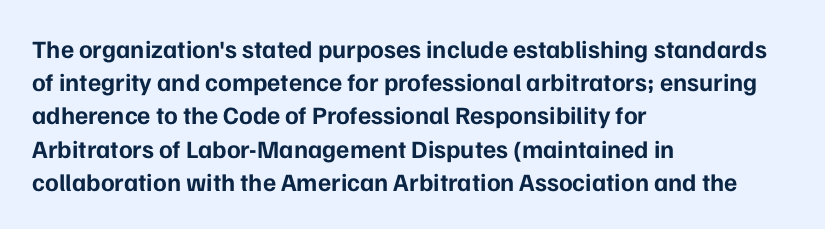
{"italic": "no", "bold": "yes", "underline": "no", "align": "left", "line_spacing": "normal", "line_spacing_ratio": 1.33, "letter_spacing": "normal", "letter_spacing_em": 0.0, "glyph_px": 25}
